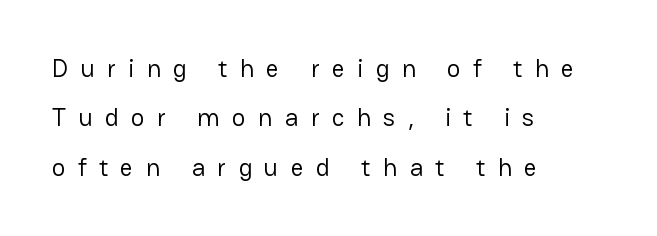
A clean baseline with only descenders dipping below it. Line spacing here is loose. The letters look calm and open, with moderate or lighter stems. In terms of posture, this sample is upright. Is the block centered? No — it sits flush against the left margin.
